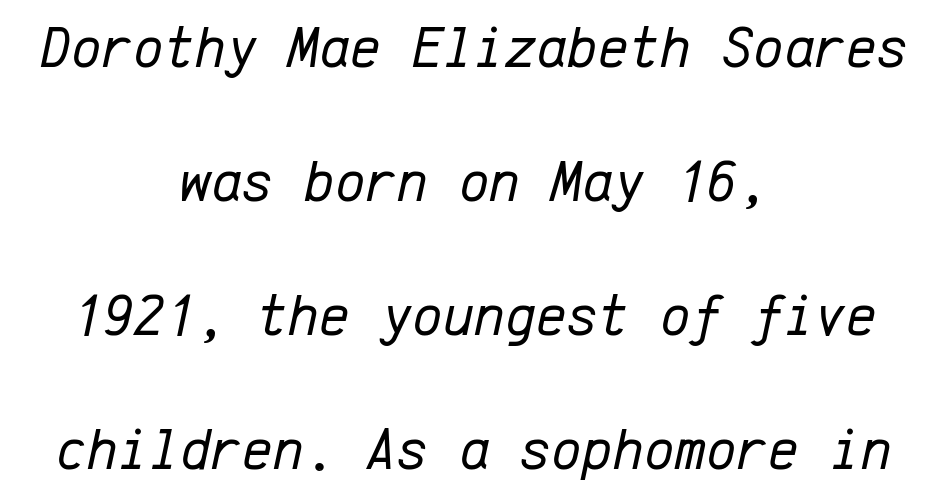
Does the leading feel generous? Absolutely, it's lavish. Unbolded letterforms with no extra heft. The rendering uses typewriter-style spacing with identical character cells. Observe the ordinary spacing: letters are neighbours, not strangers. Letters rest on an invisible, unmarked baseline. The rag falls on both sides of this text block equally.
